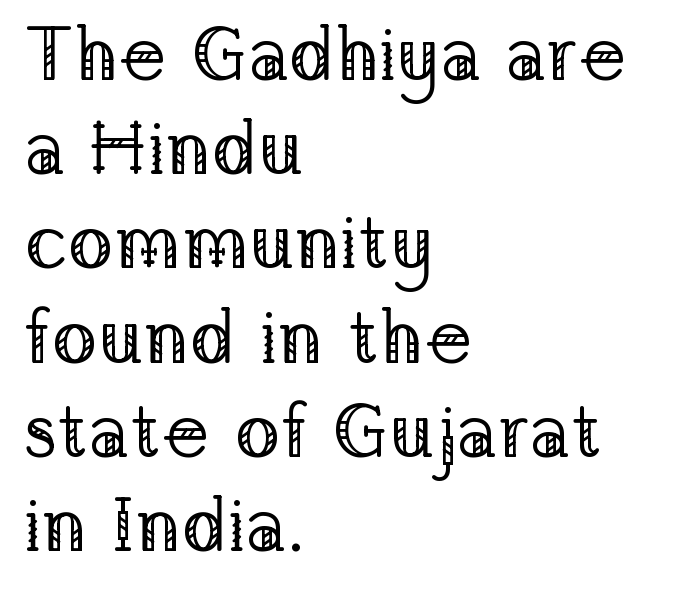
{"serif": "yes", "italic": "no", "bold": "no", "weight": "regular", "width": "normal", "stroke_contrast": "low", "x_height": "medium", "monospaced": "no", "underline": "no", "align": "left", "line_spacing_ratio": 1.24, "letter_spacing": "normal", "letter_spacing_em": 0.0, "glyph_px": 76}
